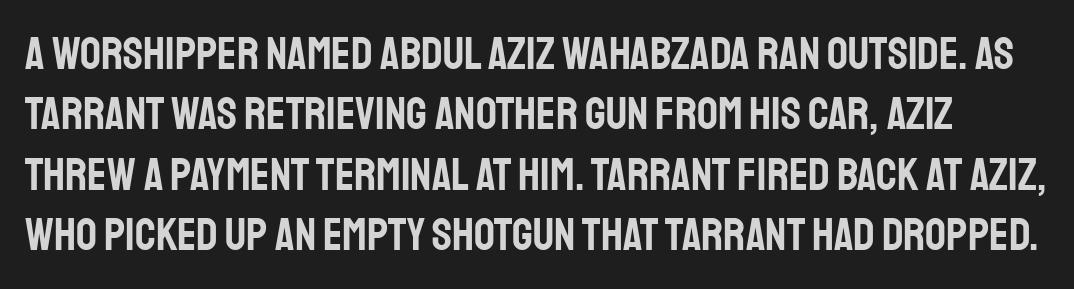
{"serif": "no", "italic": "no", "width": "condensed", "stroke_contrast": "low", "x_height": "large", "monospaced": "no", "underline": "no", "line_spacing": "normal", "line_spacing_ratio": 1.31, "letter_spacing": "normal", "letter_spacing_em": 0.0, "glyph_px": 46}
